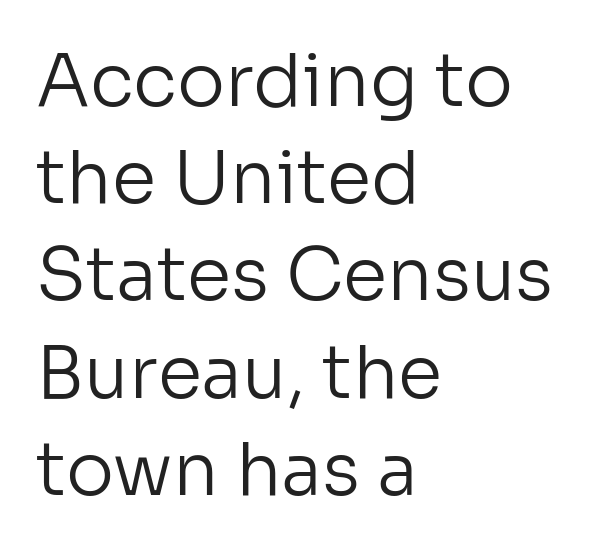
Q: Is the text bold? A: No.
Q: Is the text italic (slanted)? A: No, it is upright.
Q: Is the typeface a serif or a sans-serif typeface? A: Sans-serif.
Q: Is the text underlined? A: No.
Q: How is the paragraph aligned? A: Left-aligned.
Q: Is the spacing between letters normal or unusually wide? A: Normal.
Q: Is the spacing between lines tight, normal or loose? A: Normal.
Q: Width (condensed, normal, or wide)? A: Normal.
Q: Stroke contrast? A: Low.
Q: x-height? A: Medium.
Q: Monospaced? A: No.
